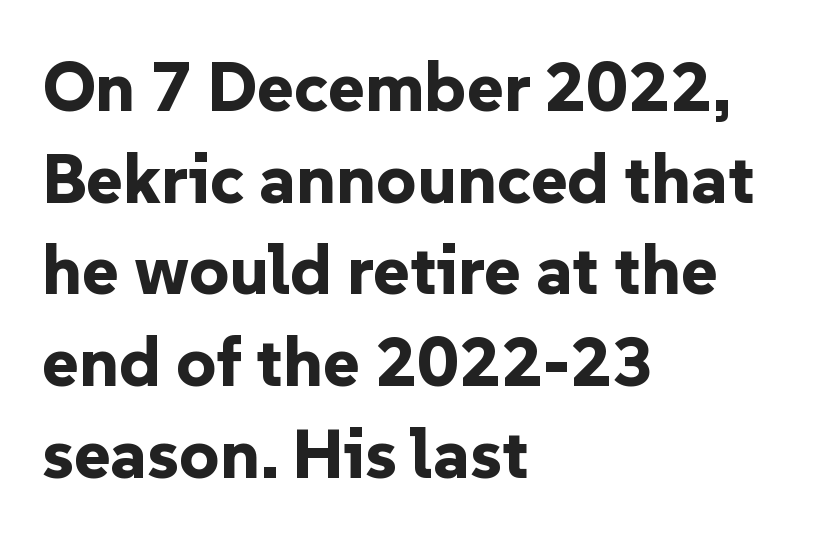
The image shows 70 px bold sans-serif type, upright; set left-aligned, normal line spacing (1.31x), normal letter spacing, not underlined; low stroke contrast and a medium x-height.
